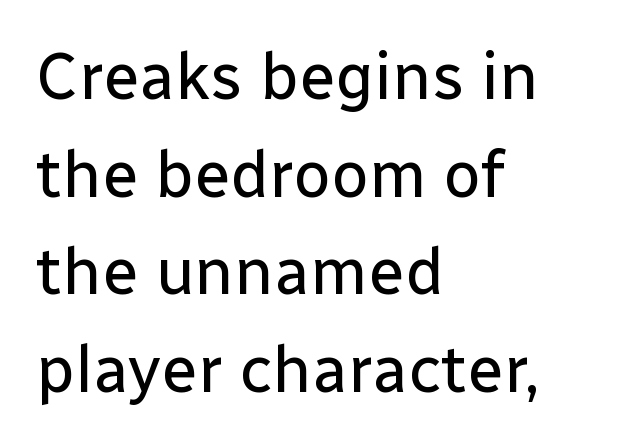
The font family rendered here belongs to the sans-serif group. The passage shown is not underscored anywhere. Spacing between characters is what you'd get straight out of the box. Tall strokes in this sample are plumb rather than angled. Ink coverage per letter is moderate at most. The leading is moderate, giving the passage an even texture.
